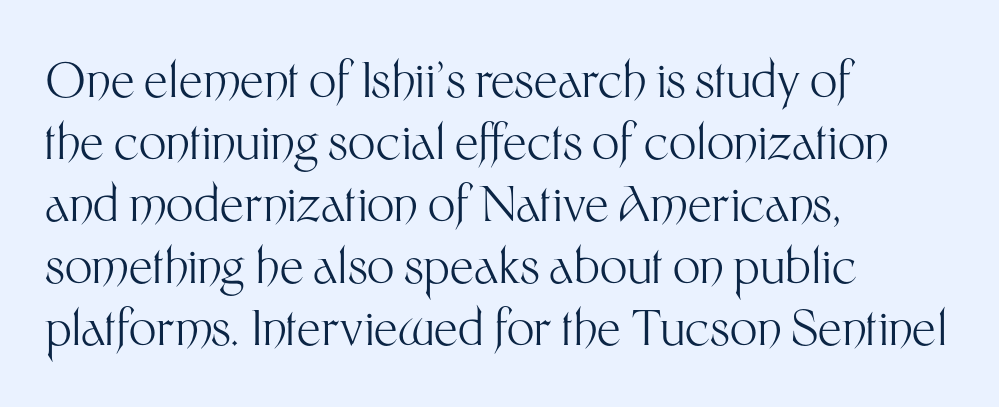
Caption: multi-line text, flush left, ragged right. Has an underline been added? It has not. Regarding serifs, this sample does without them. Proportional: the letters do not fall into vertical columns.
